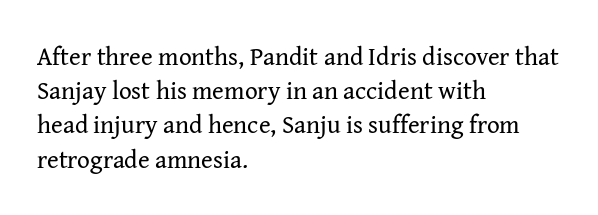
{"italic": "no", "bold": "no", "underline": "no", "align": "left", "line_spacing": "normal", "line_spacing_ratio": 1.37, "letter_spacing": "normal", "letter_spacing_em": 0.0, "glyph_px": 25}
